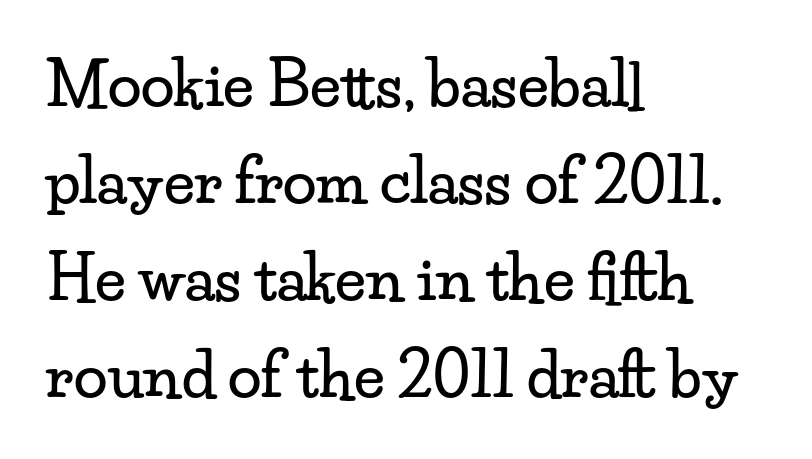
{"serif": "yes", "italic": "no", "width": "wide", "stroke_contrast": "low", "x_height": "small", "monospaced": "no", "underline": "no", "align": "left", "line_spacing": "normal", "line_spacing_ratio": 1.59, "letter_spacing": "normal", "letter_spacing_em": 0.0, "glyph_px": 61}
